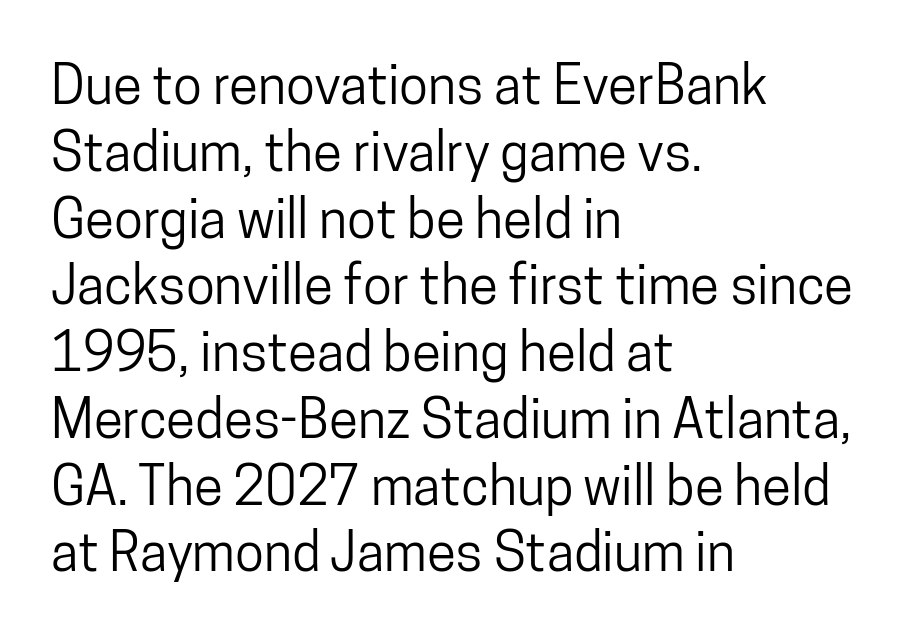
Does the leading feel generous? No, just average. In CSS terms this would be text-align: left. Varying glyph widths throughout — classic text-font behaviour. The rendering keeps characters at their native spacing. The glyphs in this specimen are sans serif. Every character sits straight up, as roman type does.
